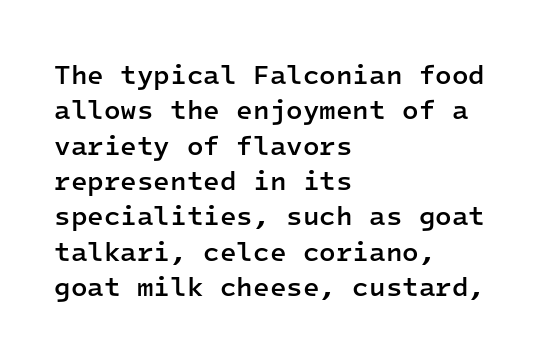
Q: Is the text bold? A: Semi-bold.
Q: Is the text italic (slanted)? A: No, it is upright.
Q: Is the text underlined? A: No.
Q: How is the paragraph aligned? A: Left-aligned.
Q: Is the spacing between letters normal or unusually wide? A: Normal.
Q: Is the spacing between lines tight, normal or loose? A: Normal.
